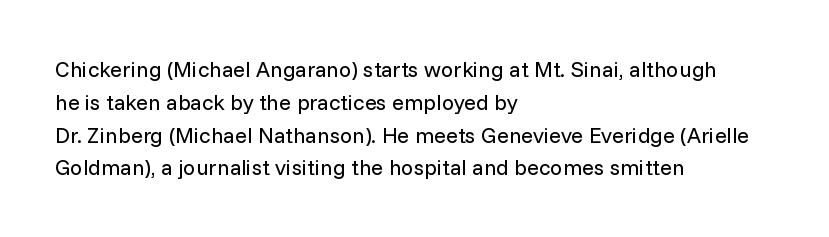
{"italic": "no", "bold": "no", "underline": "no", "align": "left", "line_spacing": "normal", "line_spacing_ratio": 1.49, "letter_spacing": "normal", "letter_spacing_em": 0.0, "glyph_px": 22}
